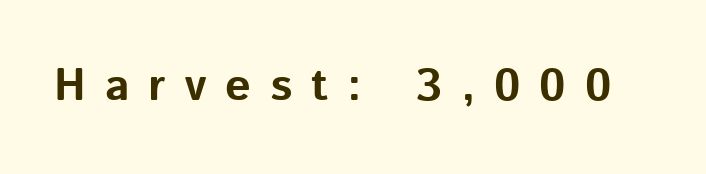
Q: Is the text bold? A: Yes.
Q: Is the text italic (slanted)? A: No, it is upright.
Q: Is the typeface a serif or a sans-serif typeface? A: Sans-serif.
Q: Is the text underlined? A: No.
Q: Is the spacing between letters normal or unusually wide? A: Unusually wide.
Q: Width (condensed, normal, or wide)? A: Normal.
Q: Stroke contrast? A: Low.
Q: x-height? A: Medium.
Q: Monospaced? A: No.
